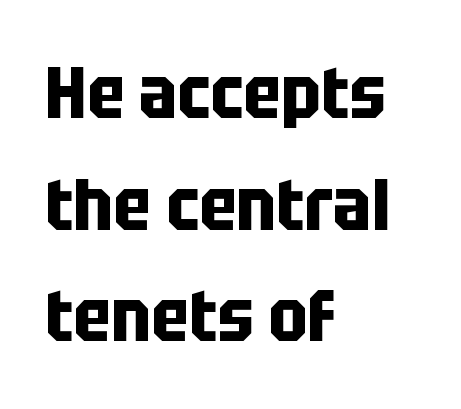
Q: Is the text bold? A: Yes.
Q: Is the text italic (slanted)? A: No, it is upright.
Q: Is the typeface a serif or a sans-serif typeface? A: Sans-serif.
Q: Is the text underlined? A: No.
Q: How is the paragraph aligned? A: Left-aligned.
Q: Is the spacing between letters normal or unusually wide? A: Normal.
Q: Is the spacing between lines tight, normal or loose? A: Normal.
Q: Width (condensed, normal, or wide)? A: Condensed.
Q: Stroke contrast? A: Low.
Q: x-height? A: Large.
Q: Monospaced? A: No.
